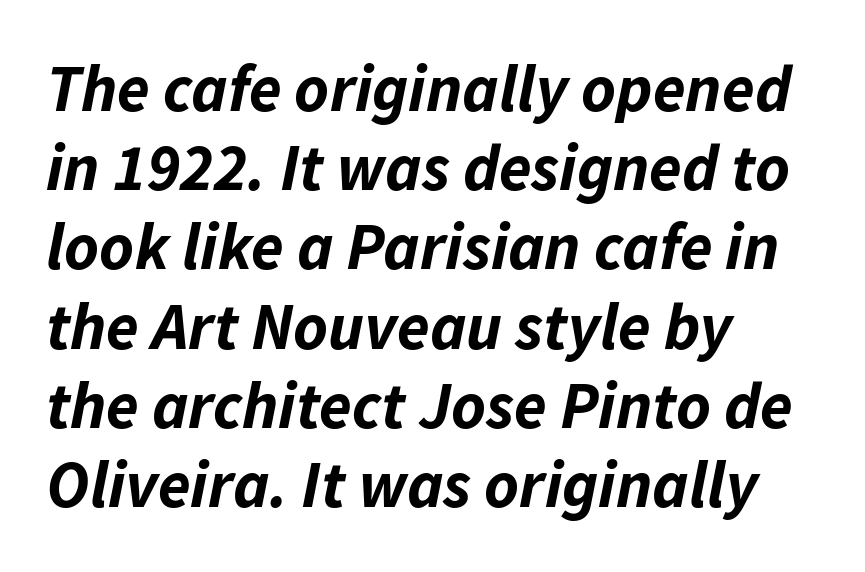
Every character sits at an angle, as italics do. The baseline area is clear. The passage shown is typed in a proportional face where columns would drift. The passage shown has conventional tracking throughout. Every row of glyphs begins at an identical x-position on the left. Strong, thick strokes mark this as bold type.
